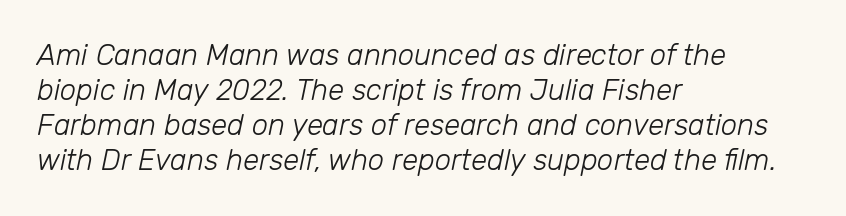
{"italic": "yes", "lean": "right", "slant_degrees": 12, "bold": "no", "weight": "light", "width": "normal", "stroke_contrast": "low", "x_height": "medium", "monospaced": "no", "underline": "no", "align": "left", "line_spacing_ratio": 1.21, "letter_spacing": "normal", "letter_spacing_em": 0.0, "glyph_px": 29}
